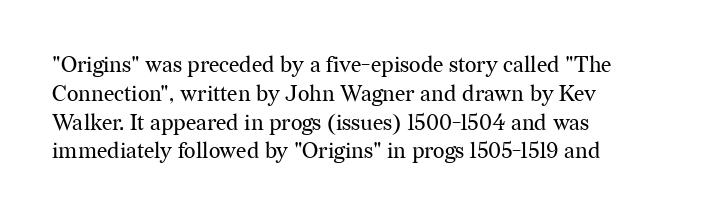
The image shows 22 px text type, upright; set left-aligned, normal line spacing (1.31x), normal letter spacing, not underlined.
